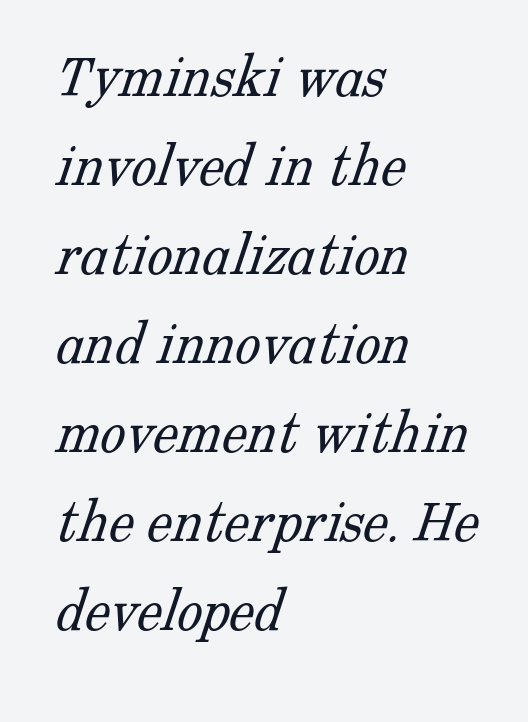
Q: Is the text bold? A: No.
Q: Is the typeface a serif or a sans-serif typeface? A: Serif.
Q: Is the text underlined? A: No.
Q: How is the paragraph aligned? A: Left-aligned.
Q: Is the spacing between letters normal or unusually wide? A: Normal.
Q: Is the spacing between lines tight, normal or loose? A: Normal.
Q: Width (condensed, normal, or wide)? A: Normal.
Q: Stroke contrast? A: Low.
Q: x-height? A: Medium.
Q: Monospaced? A: No.
